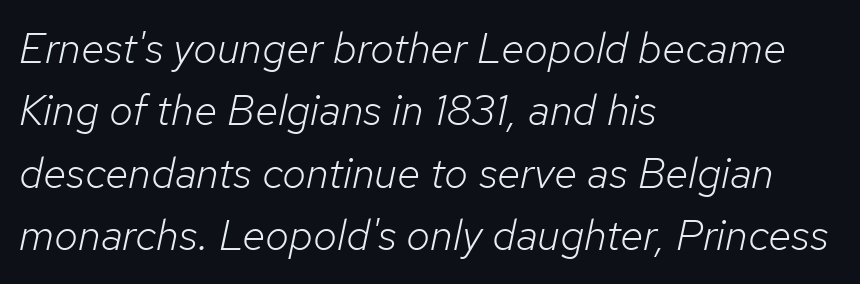
Baseline-to-baseline distance is the conventional proportion of letter height. Where is the straight margin? On the left. Do the characters align in a grid? No, the font is proportional. Rule under the text: the space is simply empty.
